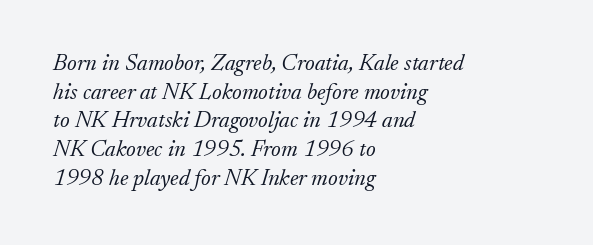
The image shows 23 px text type, italic (leaning right); set left-aligned, normal line spacing (1.25x), normal letter spacing, not underlined.
